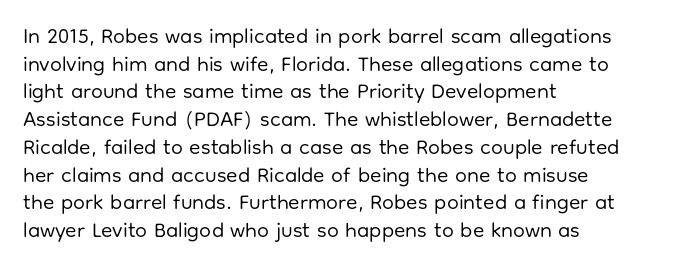
Every stem runs plumb, perpendicular to the baseline. Leftover space on each line is placed entirely after the last word. Check the space under the baseline: it is left empty. This reads as an unemphasized weight, regular at the heaviest. Caption: standard tracking, unaltered.
